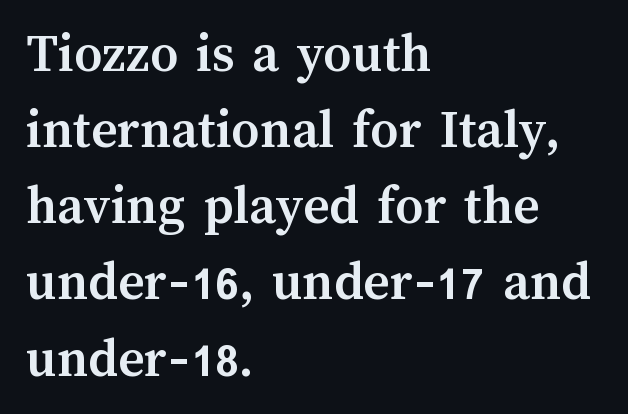
{"italic": "no", "bold": "yes", "weight": "semibold", "width": "normal", "stroke_contrast": "medium", "x_height": "medium", "monospaced": "no", "underline": "no", "align": "left", "line_spacing": "normal", "line_spacing_ratio": 1.36, "letter_spacing": "normal", "letter_spacing_em": 0.0, "glyph_px": 56}
